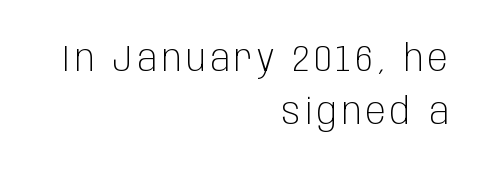
The image shows 37 px light, condensed sans-serif type, upright; set right-aligned, normal line spacing (1.42x), not underlined; low stroke contrast and a large x-height.
